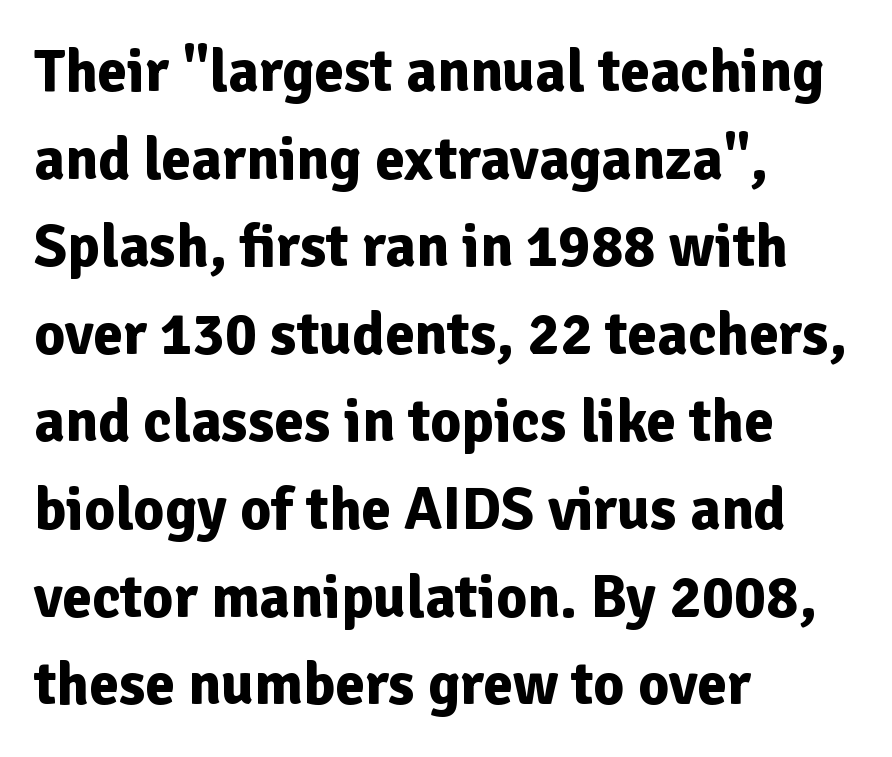
The typesetting leans heavy: a genuine bold. Look at the bottom of the vertical strokes: they stop flat, with no serifs. A clean baseline with only descenders dipping below it. Default kerning and tracking; the words read as compact shapes. Quick note: not italic, upright.
